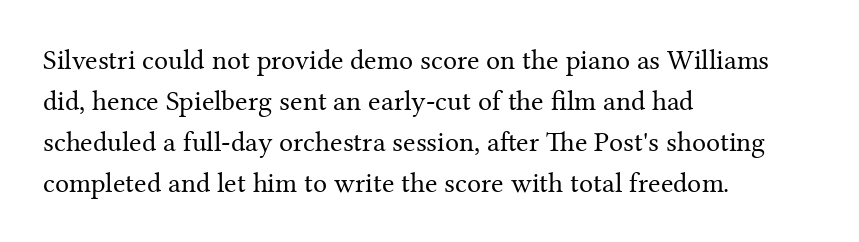
The letters stand straight up with perfectly vertical stems. If you measured baseline to baseline, you'd find a middling distance. The space directly below the letters is spotless. Weight: not bold — regular or lighter. The passage shown has conventional tracking throughout.
